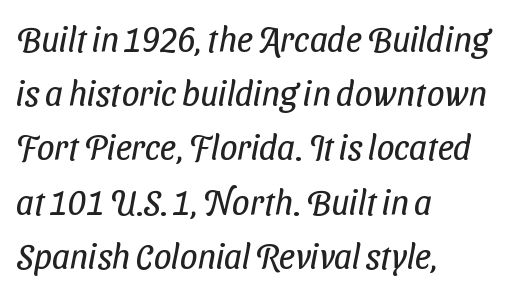
Q: Is the text bold? A: No.
Q: Is the typeface a serif or a sans-serif typeface? A: Sans-serif.
Q: Is the text underlined? A: No.
Q: How is the paragraph aligned? A: Left-aligned.
Q: Is the spacing between letters normal or unusually wide? A: Normal.
Q: Is the spacing between lines tight, normal or loose? A: Normal.
Q: Width (condensed, normal, or wide)? A: Condensed.
Q: Stroke contrast? A: Low.
Q: x-height? A: Medium.
Q: Monospaced? A: No.
